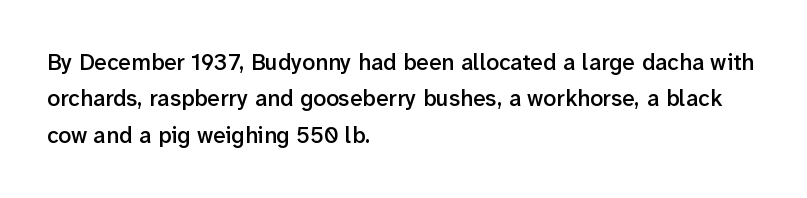
The paragraph shown leans on its left margin. Baseline-to-baseline distance is the conventional proportion of letter height. Check under the words: just untouched page. How are the letters spaced? Ordinarily, with no added tracking.
